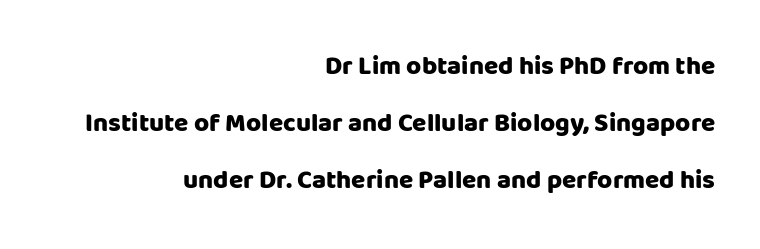
The image shows 26 px bold type, upright; set right-aligned, loose line spacing (2.19x), normal letter spacing, not underlined.
